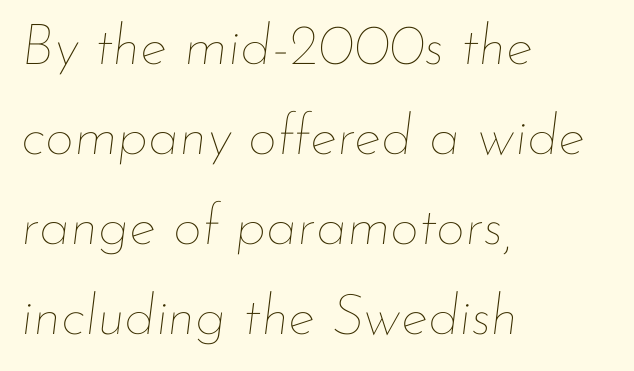
{"italic": "yes", "lean": "right", "slant_degrees": 7, "bold": "no", "weight": "thin", "width": "normal", "stroke_contrast": "low", "x_height": "small", "monospaced": "no", "underline": "no", "align": "left", "line_spacing": "normal", "line_spacing_ratio": 1.58, "letter_spacing": "normal", "letter_spacing_em": 0.0, "glyph_px": 57}
